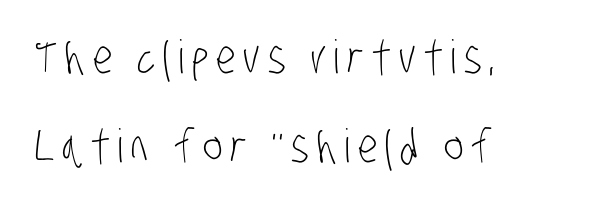
Nothing sits at the stroke ends, so this counts as sans-serif. The lines are spread far apart with generous leading. Rule under the text: the space is simply empty. The compositor pushed each line to the left boundary.
